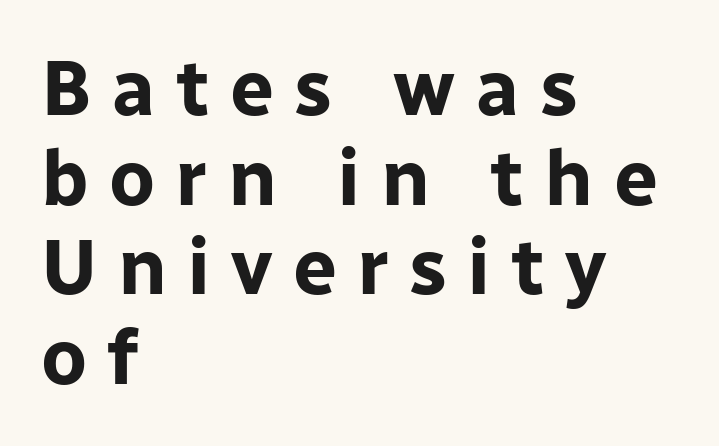
Q: Is the text bold? A: Yes.
Q: Is the text italic (slanted)? A: No, it is upright.
Q: Is the typeface a serif or a sans-serif typeface? A: Sans-serif.
Q: Is the text underlined? A: No.
Q: How is the paragraph aligned? A: Left-aligned.
Q: Is the spacing between letters normal or unusually wide? A: Unusually wide.
Q: Is the spacing between lines tight, normal or loose? A: Tight.
Q: Width (condensed, normal, or wide)? A: Normal.
Q: Stroke contrast? A: Low.
Q: x-height? A: Medium.
Q: Monospaced? A: No.
